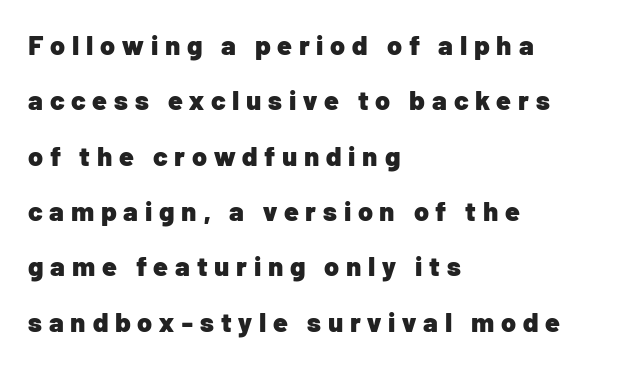
The rag falls on the right side of this text block. The leading is generous, giving the passage an open texture. Clear beneath every line of the passage. A dark, heavy texture on the line: the type is bold.
